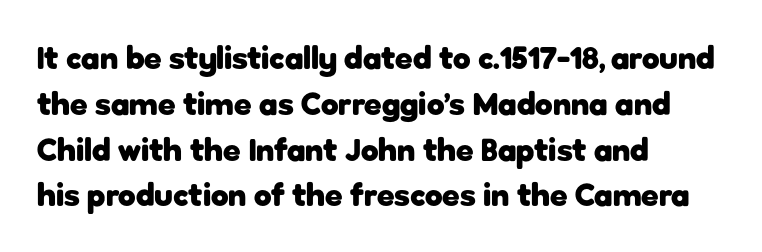
The horizontal fit of the characters is conventional and even. The passage shown is not underscored anywhere. Notice how the stems are strictly vertical — no italics here. Are there feet on the stems? There aren't — it's a sans. Heavy, bold letterforms.
